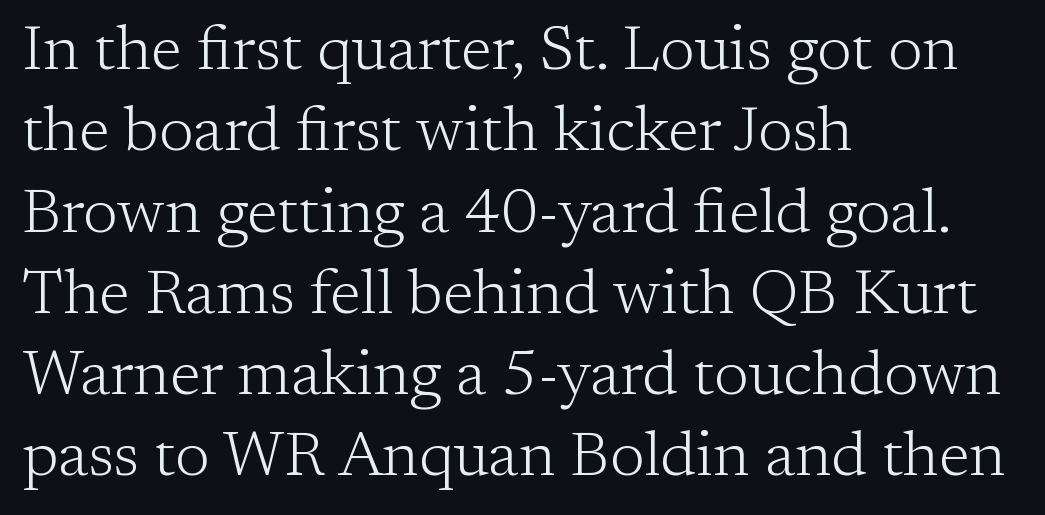
The image shows 63 px light serif type, upright; set left-aligned, normal line spacing (1.29x), normal letter spacing, not underlined; low stroke contrast and a medium x-height.
